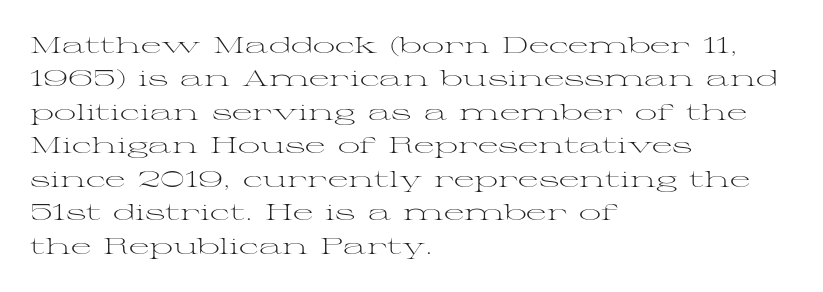
Summary of vertical rhythm: regular, with standard interline spacing. No extra ink here — the face is not bold. Quick note: not italic, upright. Horizontal alignment here is leftward, the default for most running prose.
